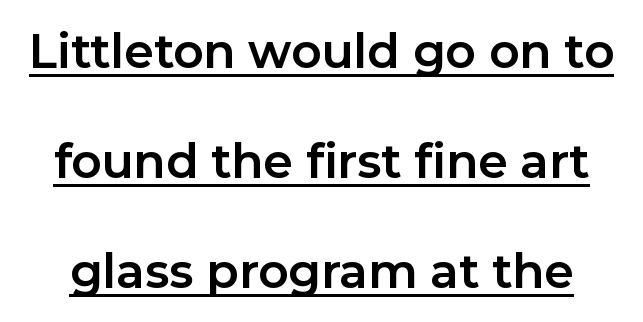
Q: Is the text bold? A: Yes.
Q: Is the text italic (slanted)? A: No, it is upright.
Q: Is the typeface a serif or a sans-serif typeface? A: Sans-serif.
Q: Is the text underlined? A: Yes.
Q: Is the spacing between letters normal or unusually wide? A: Normal.
Q: Is the spacing between lines tight, normal or loose? A: Loose.
Q: Width (condensed, normal, or wide)? A: Normal.
Q: Stroke contrast? A: Low.
Q: x-height? A: Medium.
Q: Monospaced? A: No.
